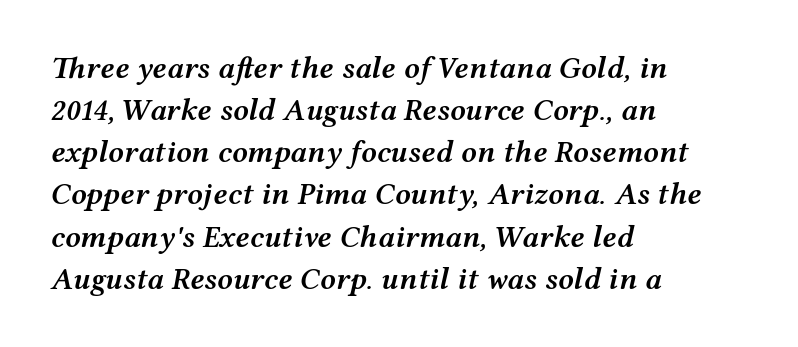
{"italic": "yes", "lean": "right", "slant_degrees": 12, "bold": "semi", "weight": "semibold", "width": "wide", "stroke_contrast": "medium", "x_height": "medium", "monospaced": "no", "underline": "no", "align": "left", "line_spacing": "normal", "line_spacing_ratio": 1.36, "letter_spacing": "normal", "letter_spacing_em": 0.0, "glyph_px": 31}
